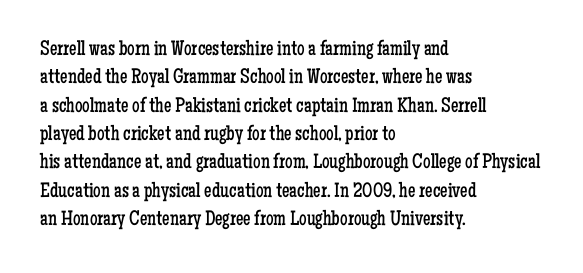
{"italic": "no", "bold": "no", "underline": "no", "align": "left", "line_spacing": "normal", "line_spacing_ratio": 1.35, "letter_spacing": "normal", "letter_spacing_em": 0.0, "glyph_px": 21}
